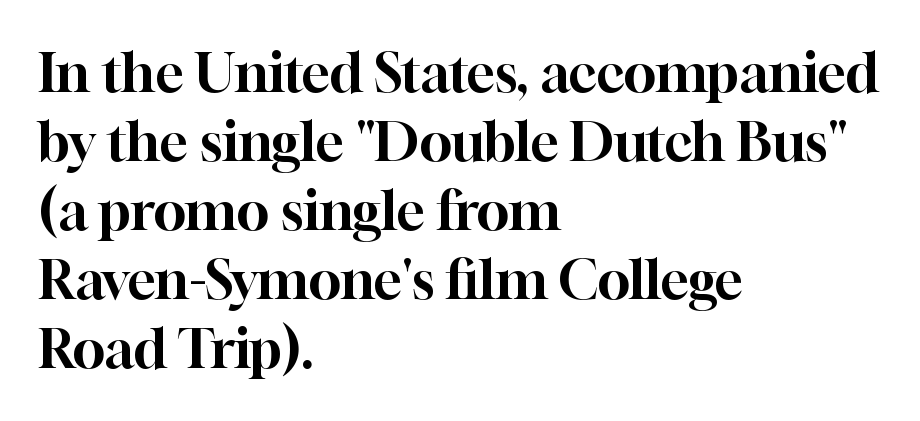
Rendered with straight, roman letterforms. Casual observation: everything's shoved over to the left. Do the characters align in a grid? No, the font is proportional. The rendering keeps characters at their native spacing. Descenders hang freely into open space. To sum up the face: it has serifs.
